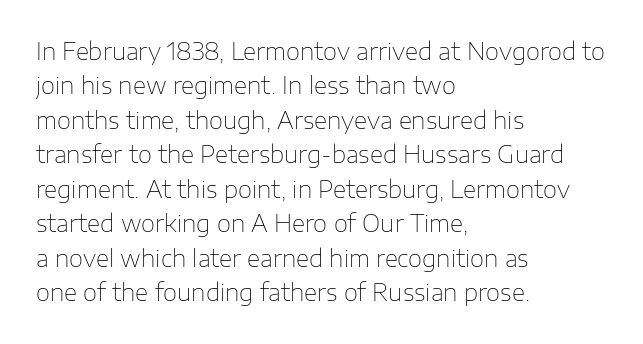
Q: Is the text bold? A: No.
Q: Is the text italic (slanted)? A: No, it is upright.
Q: Is the text underlined? A: No.
Q: How is the paragraph aligned? A: Left-aligned.
Q: Is the spacing between letters normal or unusually wide? A: Normal.
Q: Is the spacing between lines tight, normal or loose? A: Normal.
